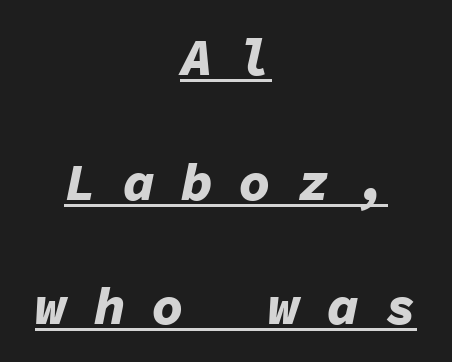
{"italic": "yes", "lean": "right", "slant_degrees": 11, "bold": "yes", "weight": "bold", "width": "normal", "stroke_contrast": "low", "x_height": "medium", "monospaced": "yes", "underline": "yes", "align": "center", "line_spacing": "loose", "line_spacing_ratio": 2.35, "letter_spacing": "wide", "letter_spacing_em": 0.5, "glyph_px": 53}
